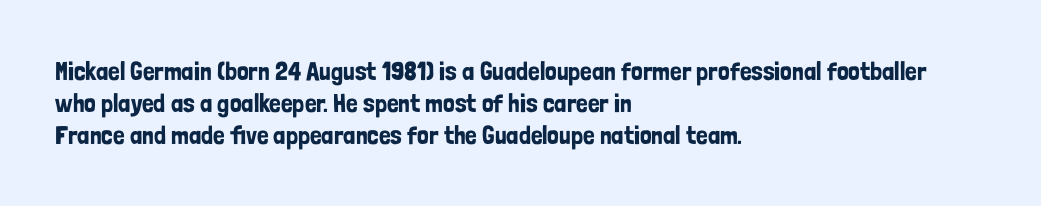
{"italic": "no", "underline": "no", "align": "left", "line_spacing_ratio": 1.23, "letter_spacing": "normal", "letter_spacing_em": 0.0, "glyph_px": 26}
